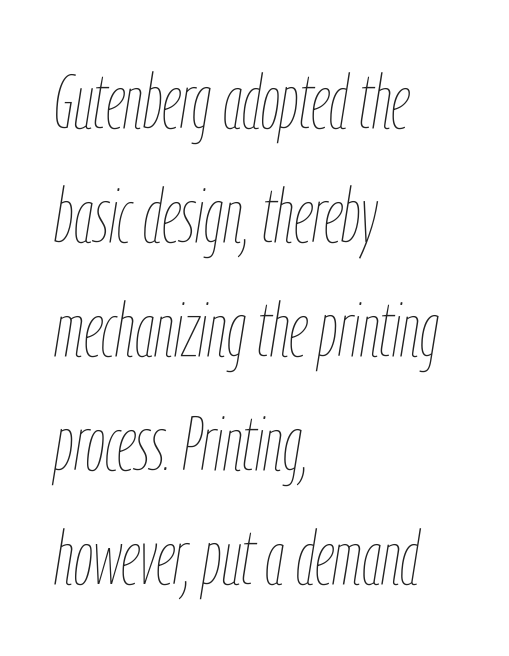
Q: Is the text bold? A: No.
Q: Is the text italic (slanted)? A: Yes, it leans right by about 9 degrees.
Q: Is the text underlined? A: No.
Q: How is the paragraph aligned? A: Left-aligned.
Q: Is the spacing between letters normal or unusually wide? A: Normal.
Q: Is the spacing between lines tight, normal or loose? A: Normal.
Q: Width (condensed, normal, or wide)? A: Condensed.
Q: Stroke contrast? A: Low.
Q: x-height? A: Medium.
Q: Monospaced? A: No.
